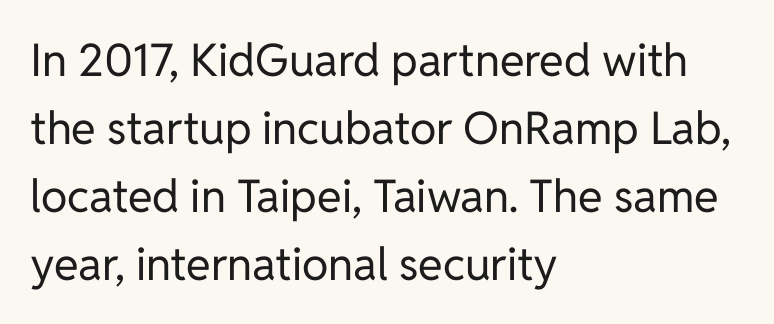
The image shows 45 px regular-weight sans-serif type, upright; set left-aligned, normal line spacing (1.51x), normal letter spacing, not underlined; low stroke contrast and a medium x-height.
